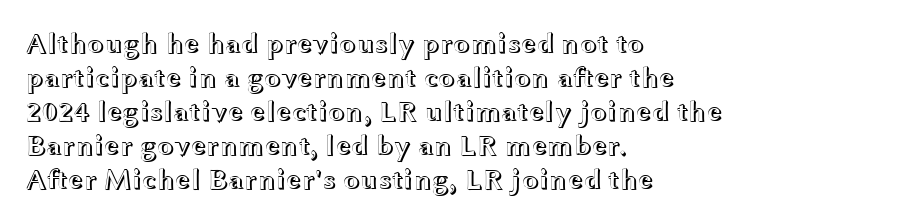
Which margin do the lines hug? The left one — the right edge is uneven. Letters rest on an invisible, unmarked baseline. Nobody touched the tracking dial on this one. No italicization has been applied; the sample stays upright. You could not count columns in this text — the font is proportionally spaced.
